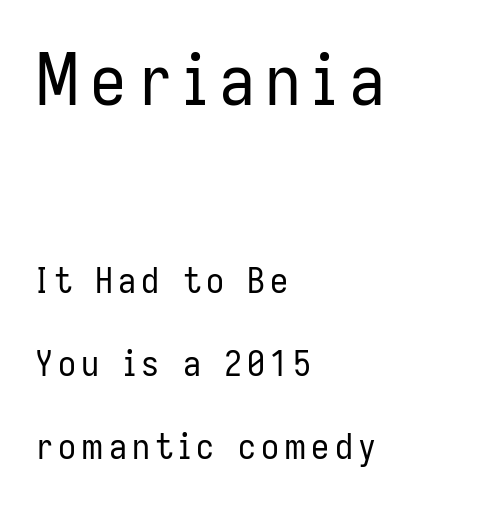
Heft: none added — not bold. Nobody drew a line under any word here. The rendering uses natural spacing where letterforms have individual widths. The compositor pushed each line to the left boundary. The passage shown is typeset with a sans-serif family. Does the leading feel generous? Absolutely, it's lavish.
